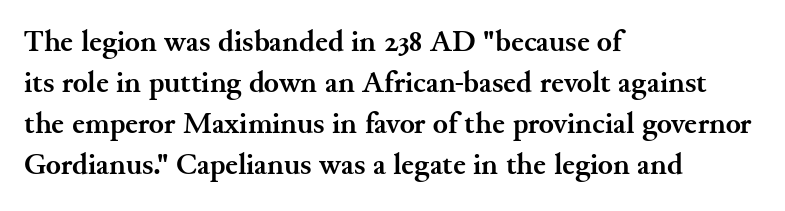
The image shows 31 px semibold serif type, upright; set left-aligned, normal line spacing (1.32x), normal letter spacing, not underlined; medium stroke contrast and a small x-height.
